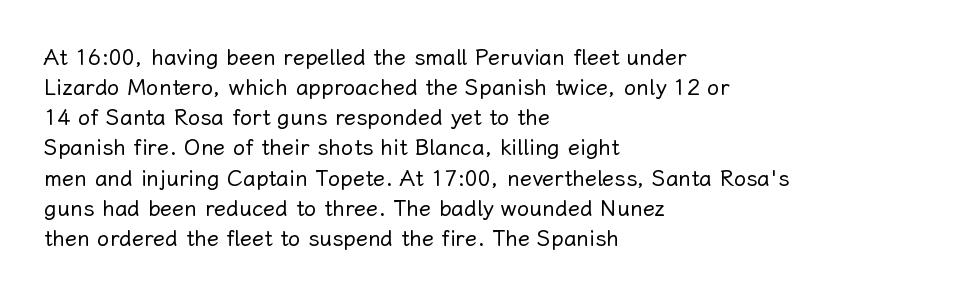
The image shows 22 px text type, upright; set left-aligned, normal line spacing (1.37x), normal letter spacing, not underlined.
